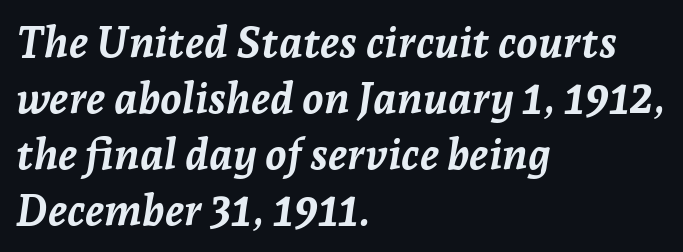
The image shows 43 px semibold type, italic (leaning right); set left-aligned, normal line spacing (1.3x), normal letter spacing, not underlined; low stroke contrast and a medium x-height.
